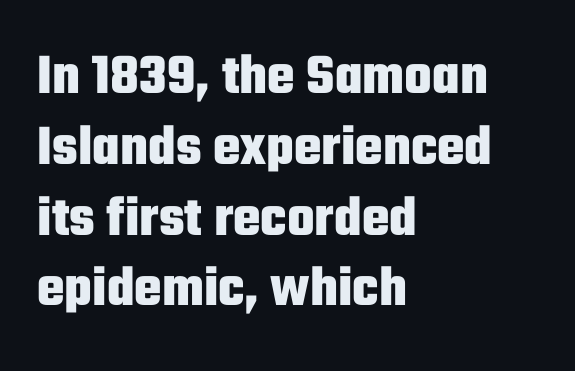
Check where the strokes stop: nothing finishes them off — pure sans. These lines are set flush left with a ragged right edge. The string is rendered with underlining switched off. Ordinary non-slanted type is in use.
